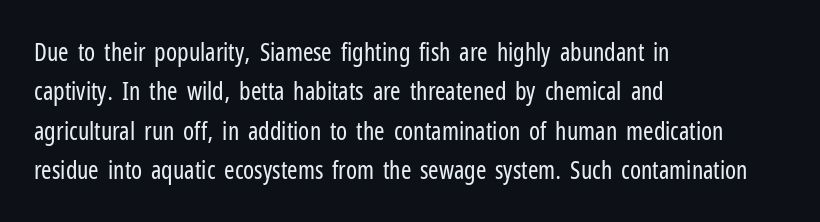
{"italic": "no", "bold": "no", "underline": "no", "align": "left", "line_spacing": "normal", "line_spacing_ratio": 1.58, "letter_spacing": "normal", "letter_spacing_em": 0.0, "glyph_px": 25}
